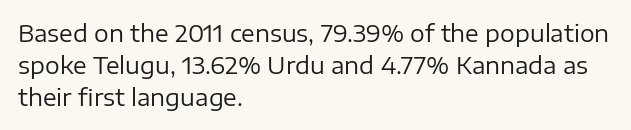
{"italic": "no", "bold": "no", "underline": "no", "align": "left", "line_spacing": "normal", "line_spacing_ratio": 1.39, "letter_spacing": "normal", "letter_spacing_em": 0.0, "glyph_px": 23}
